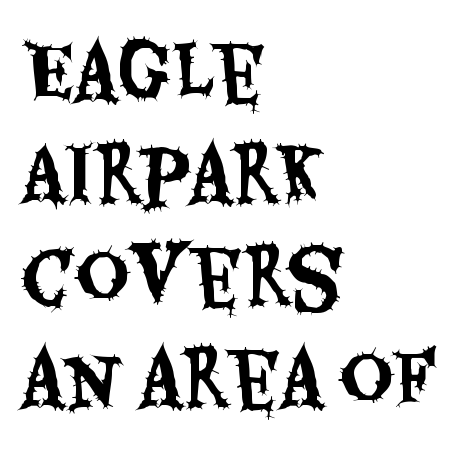
The image shows 74 px condensed sans-serif type, upright; set left-aligned, normal line spacing (1.38x), normal letter spacing, not underlined; medium stroke contrast and a large x-height.
